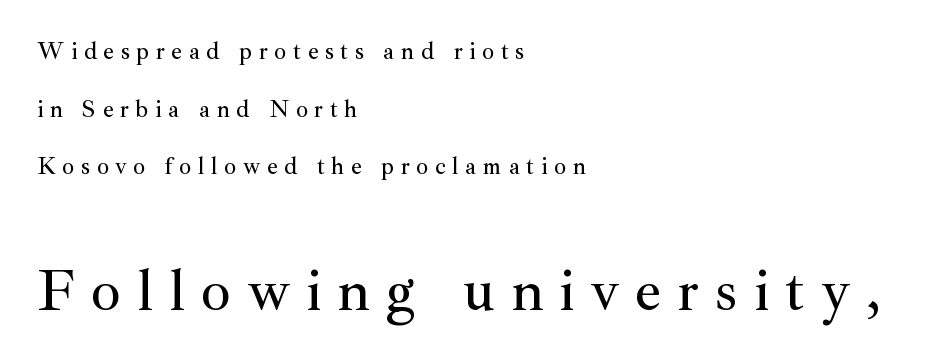
The image shows 59 px serif type, upright; set left-aligned, loose line spacing (2.4x), unusually wide letter spacing (+0.27 em), not underlined; the second (bottom) block is 2.46x larger; medium stroke contrast and a small x-height.
